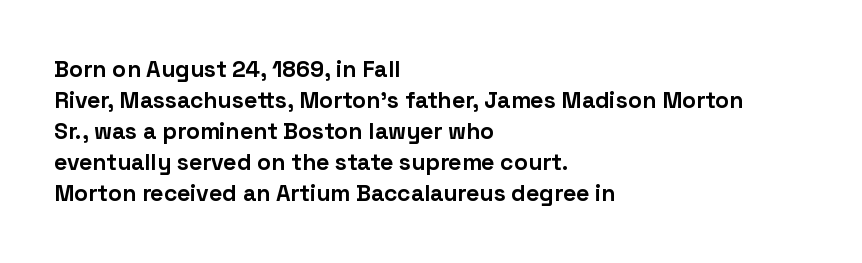
{"italic": "no", "bold": "yes", "underline": "no", "align": "left", "line_spacing": "normal", "line_spacing_ratio": 1.35, "letter_spacing": "normal", "letter_spacing_em": 0.0, "glyph_px": 23}
